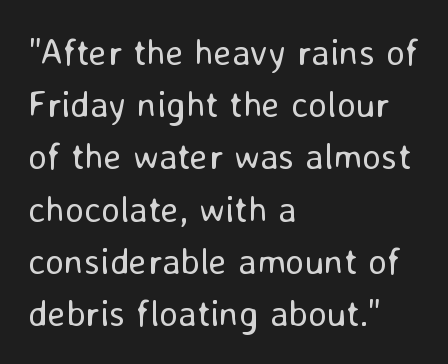
{"serif": "no", "italic": "no", "bold": "no", "weight": "regular", "width": "normal", "stroke_contrast": "low", "x_height": "medium", "monospaced": "no", "underline": "no", "align": "left", "line_spacing": "normal", "line_spacing_ratio": 1.41, "letter_spacing": "normal", "letter_spacing_em": 0.0, "glyph_px": 37}
